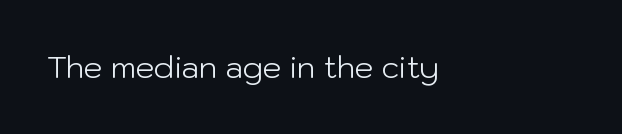
{"serif": "no", "italic": "no", "bold": "no", "weight": "light", "width": "normal", "stroke_contrast": "low", "x_height": "medium", "monospaced": "no", "underline": "no", "align": "left", "letter_spacing": "normal", "letter_spacing_em": 0.0, "glyph_px": 30}
